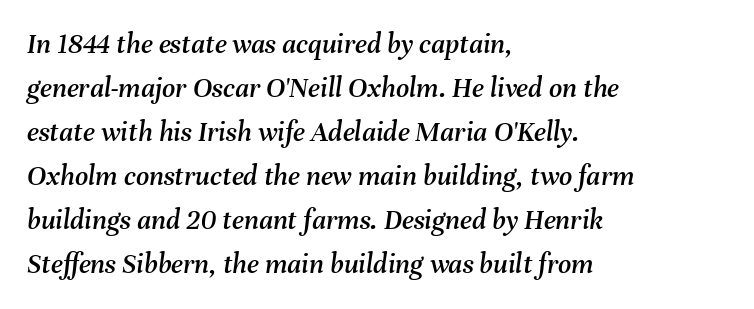
The image shows 29 px text type, italic (leaning right); set left-aligned, normal line spacing (1.52x), normal letter spacing, not underlined; medium stroke contrast and a medium x-height.
